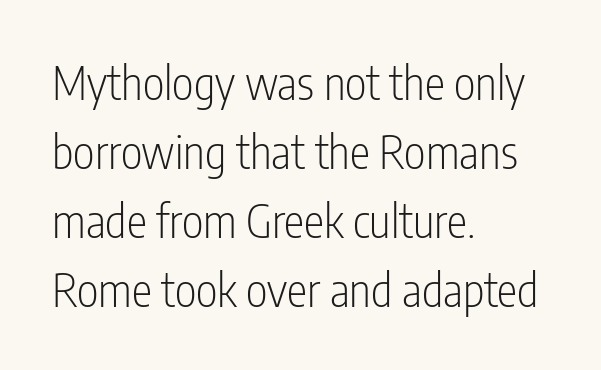
Compared with typical body copy, the letter spacing here is the same. It's the straight-up-and-down kind of type. How would I describe the line gaps? Plain and ordinary. Serif or sans? Sans — the stroke terminals are bare. Line starts are locked; line ends wander. The rendering uses natural spacing where letterforms have individual widths.
